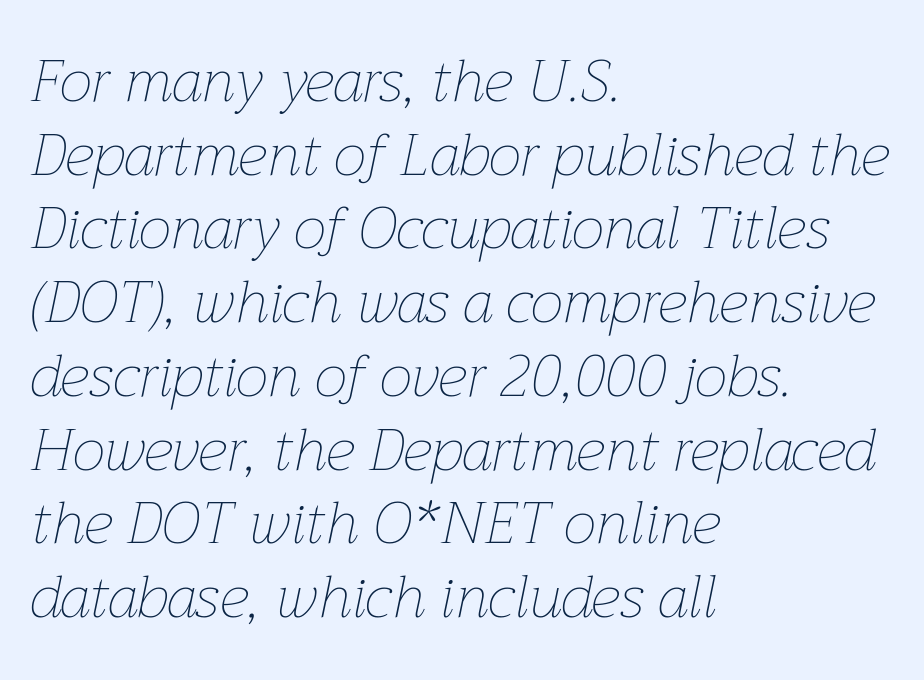
Q: Is the text bold? A: No.
Q: Is the text italic (slanted)? A: Yes, it leans right by about 12 degrees.
Q: Is the text underlined? A: No.
Q: How is the paragraph aligned? A: Left-aligned.
Q: Is the spacing between letters normal or unusually wide? A: Normal.
Q: Is the spacing between lines tight, normal or loose? A: Normal.
Q: Width (condensed, normal, or wide)? A: Normal.
Q: Stroke contrast? A: Low.
Q: x-height? A: Medium.
Q: Monospaced? A: No.
